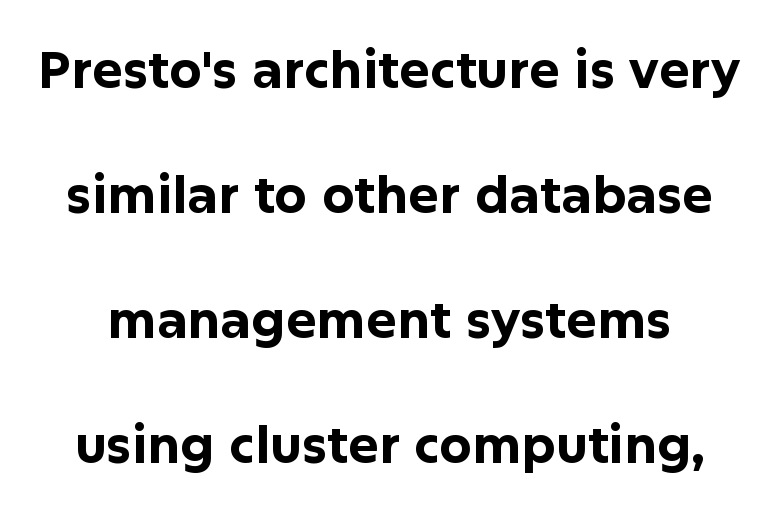
The image shows 51 px bold sans-serif type, upright; set loose line spacing (2.45x), normal letter spacing, not underlined; low stroke contrast and a medium x-height.
